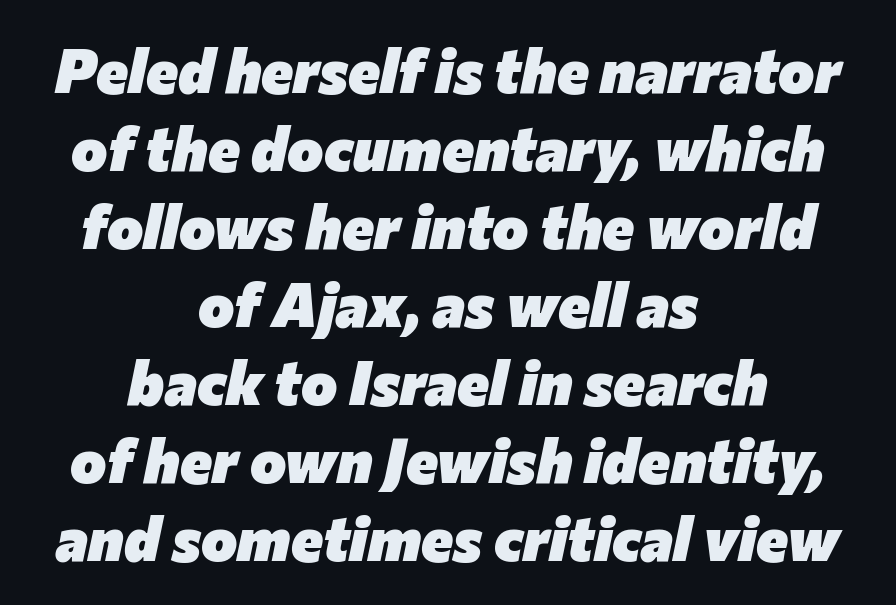
Descenders are the only things crossing below the line. The letters sit at their default tracking, neither squeezed nor spread. The rendering uses a moderate line-height, typical for paragraphs. Caption: multi-line text, centered on the measure. Do the characters align in a grid? No, the font is proportional. The passage shown leans; its letterforms are oblique.
